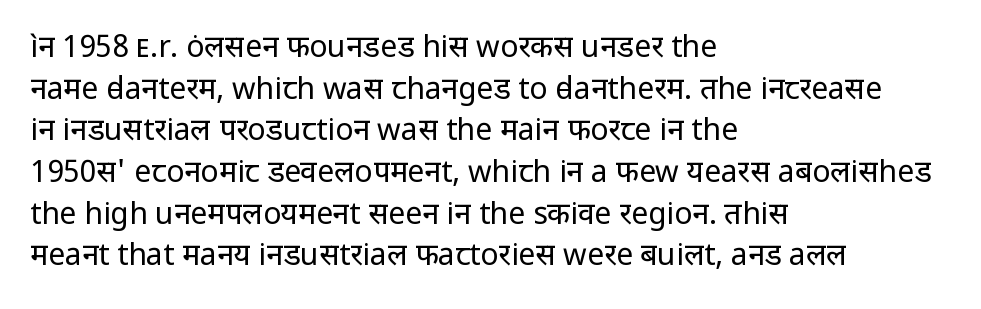
Q: Is the text bold? A: No.
Q: Is the text italic (slanted)? A: No, it is upright.
Q: Is the typeface a serif or a sans-serif typeface? A: Sans-serif.
Q: Is the text underlined? A: No.
Q: How is the paragraph aligned? A: Left-aligned.
Q: Is the spacing between letters normal or unusually wide? A: Normal.
Q: Is the spacing between lines tight, normal or loose? A: Normal.
Q: Width (condensed, normal, or wide)? A: Normal.
Q: Stroke contrast? A: Low.
Q: x-height? A: Medium.
Q: Monospaced? A: No.
